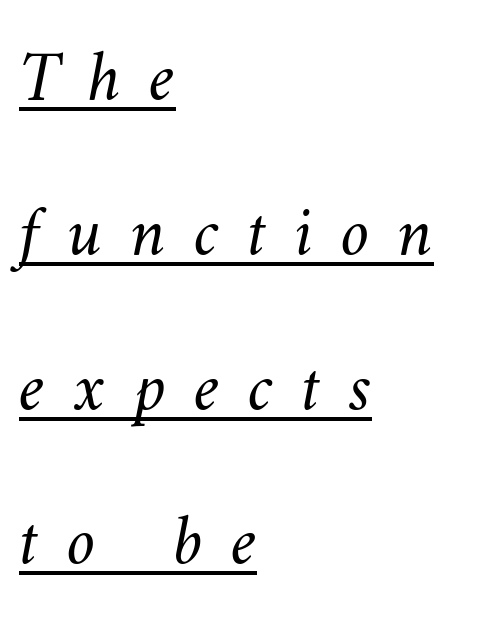
The image shows 72 px light type; set left-aligned, loose line spacing (2.15x), unusually wide letter spacing (+0.39 em), underlined; medium stroke contrast and a small x-height.
